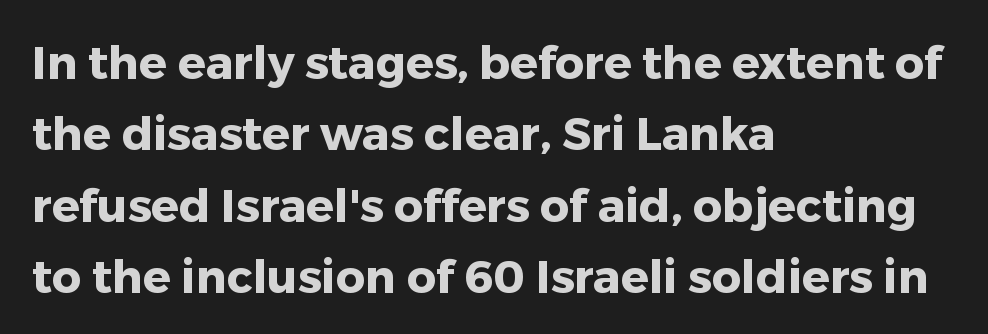
Q: Is the text bold? A: Yes.
Q: Is the text italic (slanted)? A: No, it is upright.
Q: Is the typeface a serif or a sans-serif typeface? A: Sans-serif.
Q: Is the text underlined? A: No.
Q: How is the paragraph aligned? A: Left-aligned.
Q: Is the spacing between letters normal or unusually wide? A: Normal.
Q: Is the spacing between lines tight, normal or loose? A: Normal.
Q: Width (condensed, normal, or wide)? A: Normal.
Q: Stroke contrast? A: Low.
Q: x-height? A: Medium.
Q: Monospaced? A: No.
